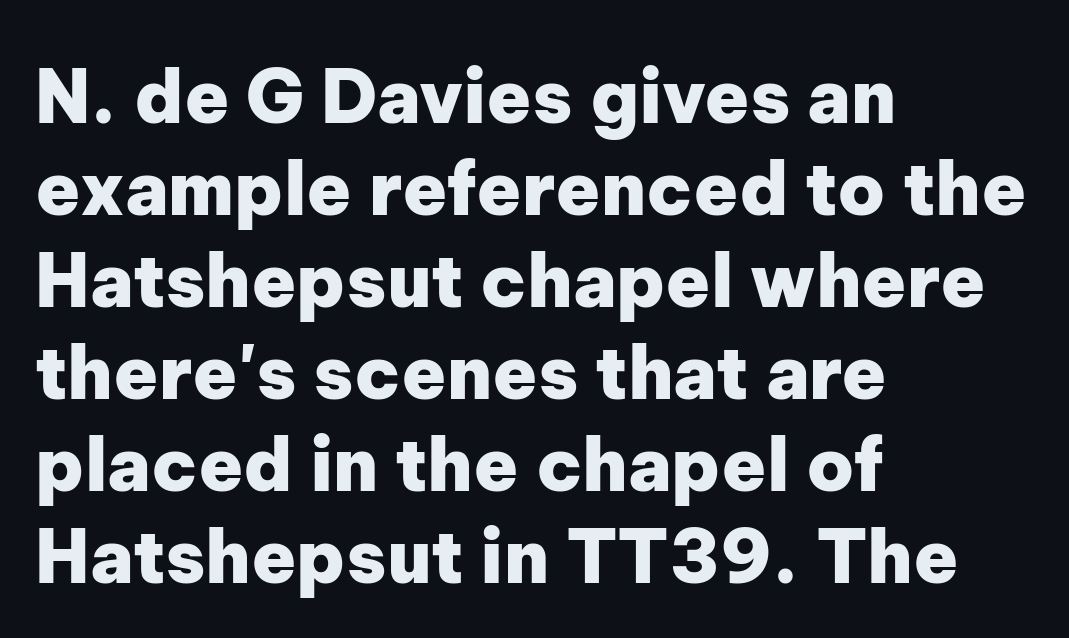
The image shows 73 px heavy sans-serif type, upright; set left-aligned, normal line spacing (1.26x), normal letter spacing, not underlined; low stroke contrast and a medium x-height.
